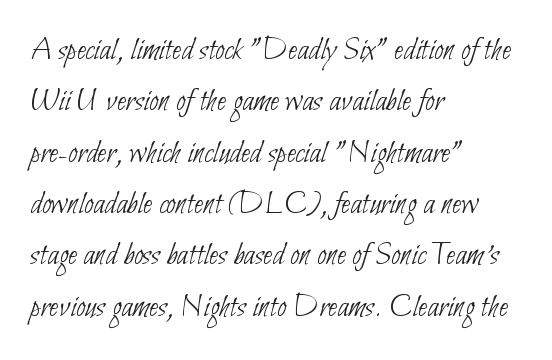
Q: Is the text bold? A: No.
Q: Is the typeface a serif or a sans-serif typeface? A: Sans-serif.
Q: Is the text underlined? A: No.
Q: How is the paragraph aligned? A: Left-aligned.
Q: Is the spacing between letters normal or unusually wide? A: Normal.
Q: Is the spacing between lines tight, normal or loose? A: Normal.
Q: Width (condensed, normal, or wide)? A: Condensed.
Q: Stroke contrast? A: Low.
Q: x-height? A: Small.
Q: Monospaced? A: No.
